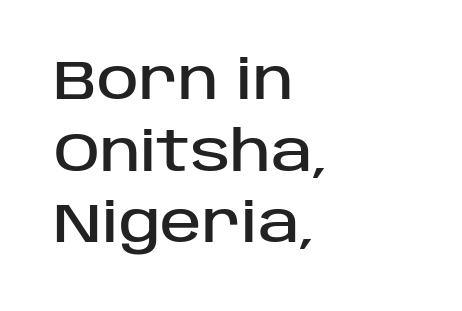
Q: Is the text italic (slanted)? A: No, it is upright.
Q: Is the typeface a serif or a sans-serif typeface? A: Sans-serif.
Q: Is the text underlined? A: No.
Q: How is the paragraph aligned? A: Left-aligned.
Q: Is the spacing between letters normal or unusually wide? A: Normal.
Q: Is the spacing between lines tight, normal or loose? A: Normal.
Q: Width (condensed, normal, or wide)? A: Normal.
Q: Stroke contrast? A: Low.
Q: x-height? A: Large.
Q: Monospaced? A: No.
